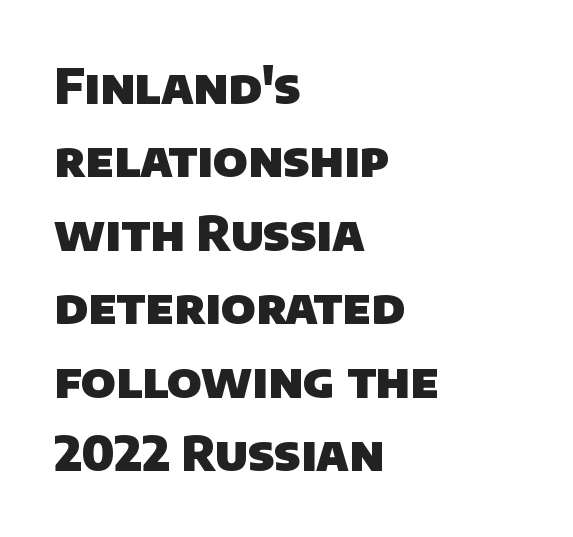
The passage shown stacks its lines at a standard gap. Decoration check: the copy has no underline. The horizontal fit of the characters is conventional and even. The letters advance in unequal steps, a hallmark of proportional type. A full-strength bold gives these letters their thick strokes. This is sans-serif lettering, the kind often seen on screens and signage.
